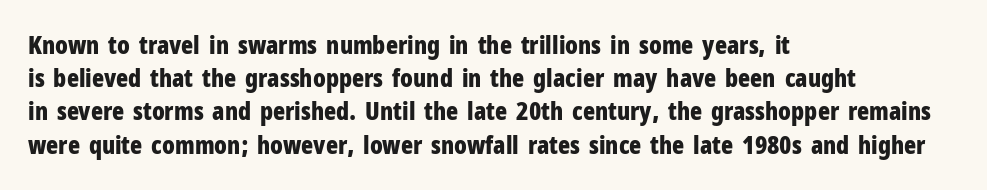
{"italic": "no", "bold": "yes", "underline": "no", "align": "left", "line_spacing": "normal", "line_spacing_ratio": 1.33, "letter_spacing": "normal", "letter_spacing_em": 0.0, "glyph_px": 25}
